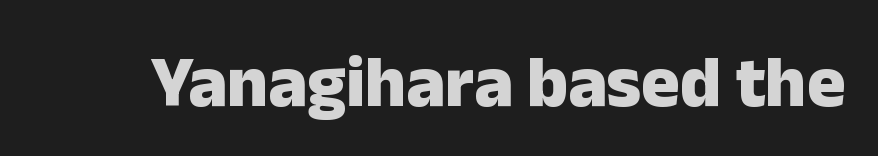
Q: Is the text bold? A: Yes.
Q: Is the text italic (slanted)? A: No, it is upright.
Q: Is the typeface a serif or a sans-serif typeface? A: Sans-serif.
Q: Is the text underlined? A: No.
Q: Is the spacing between letters normal or unusually wide? A: Normal.
Q: Width (condensed, normal, or wide)? A: Normal.
Q: Stroke contrast? A: Low.
Q: x-height? A: Medium.
Q: Monospaced? A: No.
